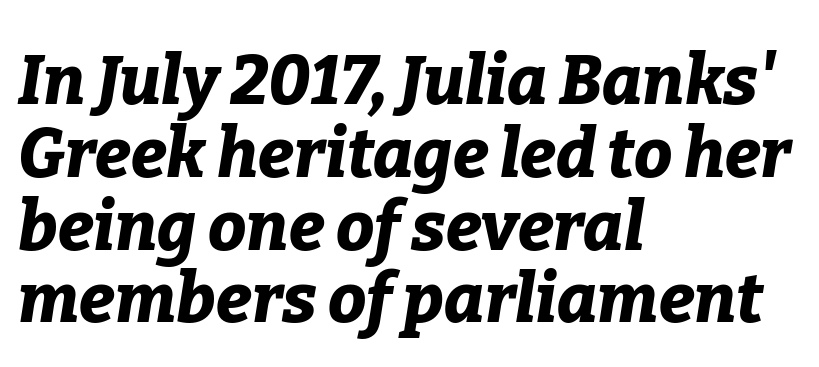
Compared with a centered layout, this one pins lines to the left instead. The zone under the glyphs is completely vacant. The letters sit at their default tracking, neither squeezed nor spread. Each letter keeps its own natural width here, so spacing adapts to shape.
